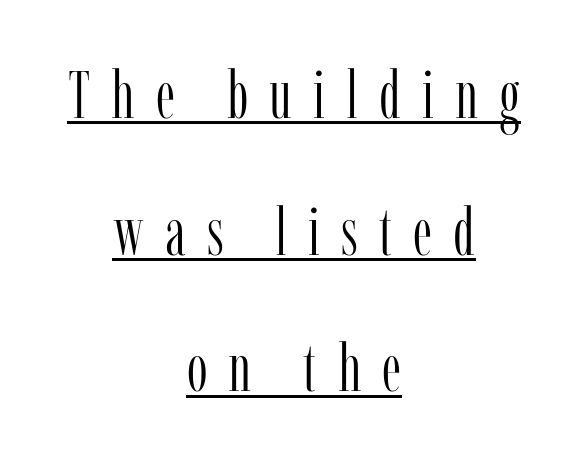
{"serif": "yes", "italic": "no", "bold": "no", "weight": "light", "width": "condensed", "stroke_contrast": "low", "x_height": "medium", "monospaced": "no", "underline": "yes", "align": "center", "line_spacing": "loose", "line_spacing_ratio": 2.07, "letter_spacing": "wide", "letter_spacing_em": 0.32, "glyph_px": 66}
